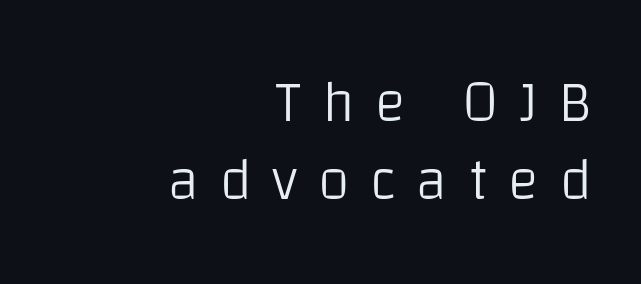
{"serif": "no", "italic": "no", "bold": "no", "weight": "light", "width": "normal", "stroke_contrast": "low", "x_height": "large", "monospaced": "no", "underline": "no", "align": "right", "line_spacing": "normal", "line_spacing_ratio": 1.34, "letter_spacing": "wide", "letter_spacing_em": 0.35, "glyph_px": 58}
